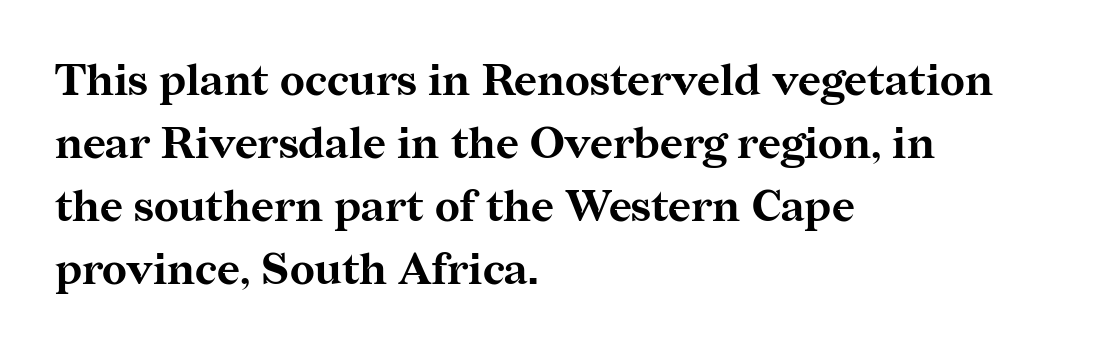
No word sits above an underline. The passage is arranged the way most books set body copy — flush left. Little horizontal feet cap the strokes, marking this as serif type. This sample uses an upright cut, with every glyph sitting square on the baseline. These lines keep a tight, regular rhythm from letter to letter. In terms of weight, the rendering is a true, heavy bold.
